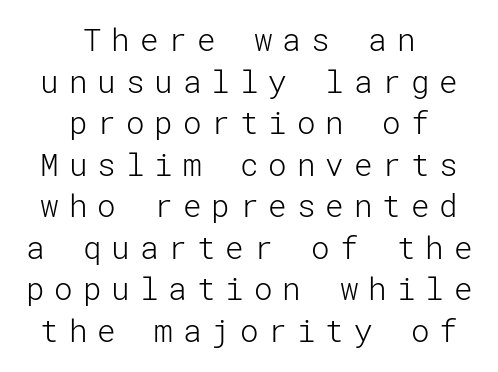
{"serif": "no", "italic": "no", "bold": "no", "weight": "light", "width": "normal", "stroke_contrast": "low", "x_height": "medium", "underline": "no", "align": "center", "line_spacing": "normal", "line_spacing_ratio": 1.34, "letter_spacing": "wide", "letter_spacing_em": 0.32, "glyph_px": 31}
